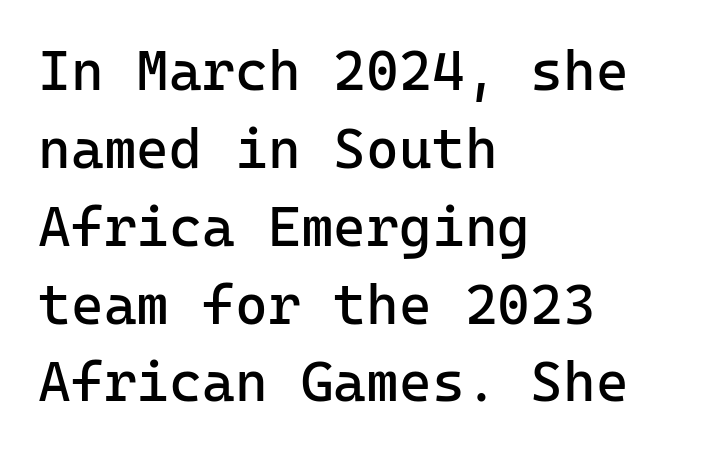
This sample is left-justified, so line endings fall wherever the words run out. Note: no serifs on the glyphs. Leading matches the norm, producing a regular column. No extra ink here — the face is not bold.
